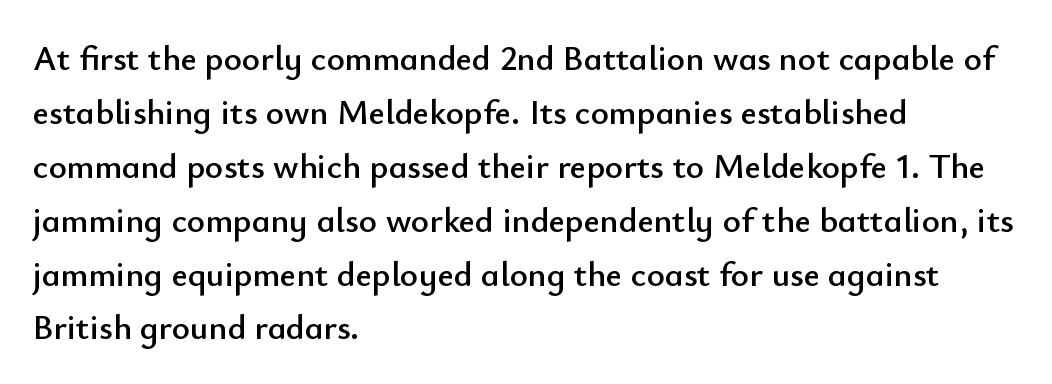
Q: Is the text italic (slanted)? A: No, it is upright.
Q: Is the typeface a serif or a sans-serif typeface? A: Sans-serif.
Q: Is the text underlined? A: No.
Q: How is the paragraph aligned? A: Left-aligned.
Q: Is the spacing between letters normal or unusually wide? A: Normal.
Q: Is the spacing between lines tight, normal or loose? A: Normal.
Q: Width (condensed, normal, or wide)? A: Normal.
Q: Stroke contrast? A: Low.
Q: x-height? A: Small.
Q: Monospaced? A: No.
